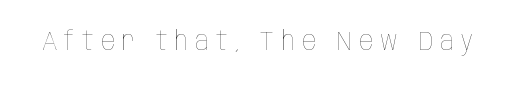
{"italic": "no", "bold": "no", "underline": "no", "letter_spacing": "wide", "letter_spacing_em": 0.27, "glyph_px": 27}
